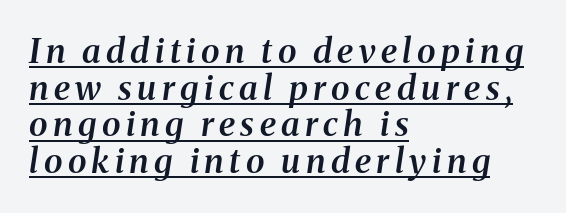
Q: Is the text bold? A: Semi-bold.
Q: Is the text italic (slanted)? A: Yes, it leans right by about 8 degrees.
Q: Is the typeface a serif or a sans-serif typeface? A: Serif.
Q: Is the text underlined? A: Yes.
Q: How is the paragraph aligned? A: Left-aligned.
Q: Is the spacing between lines tight, normal or loose? A: Tight.
Q: Width (condensed, normal, or wide)? A: Normal.
Q: Stroke contrast? A: Medium.
Q: x-height? A: Medium.
Q: Monospaced? A: No.
